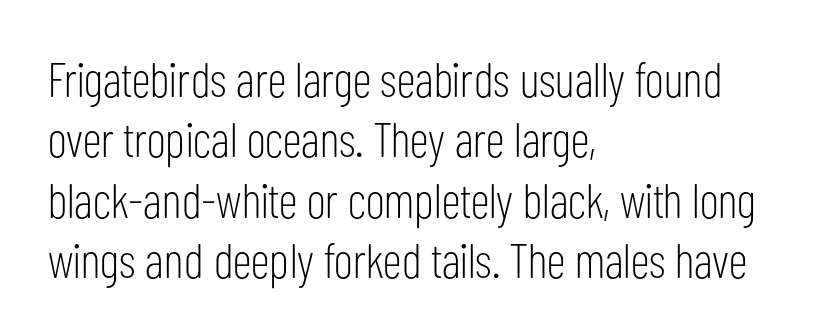
The letterforms sit shoulder to shoulder at normal distance. Has an underline been added? It has not. This sample has the flowing, uneven cadence of proportional lettering. A typesetter would label this face a sans. Nope, not italic — everything's standing straight. The rendering anchors every line to the left-hand side.
